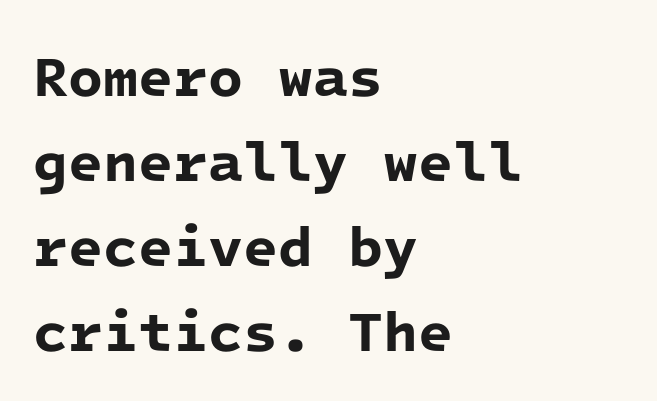
Each letter's strokes conclude bluntly, with no projecting serifs. Set as a true bold cut, around the 700 mark. A classic flush-left, rag-right setting is used for this passage. This rendering features lettering with no underline.
